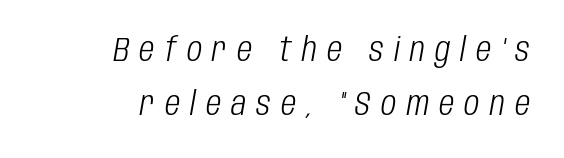
{"italic": "yes", "lean": "right", "slant_degrees": 10, "bold": "no", "weight": "light", "width": "condensed", "stroke_contrast": "low", "x_height": "large", "monospaced": "no", "underline": "no", "align": "right", "line_spacing": "normal", "line_spacing_ratio": 1.65, "letter_spacing": "wide", "letter_spacing_em": 0.31, "glyph_px": 33}
